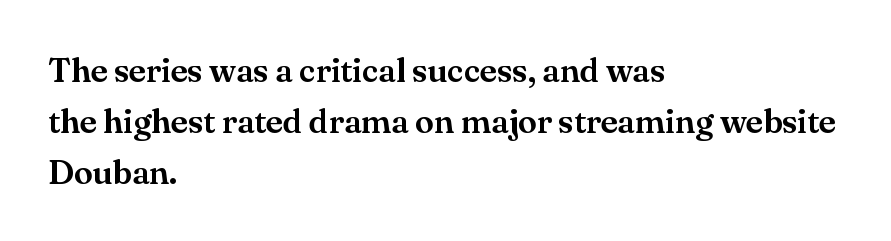
The image shows 34 px serif type, upright; set left-aligned, normal line spacing (1.5x), normal letter spacing, not underlined; medium stroke contrast and a small x-height.
